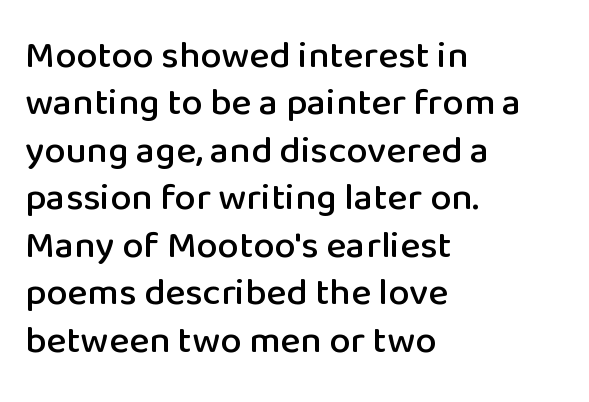
The image shows 38 px sans-serif type, upright; set left-aligned, normal line spacing (1.25x), normal letter spacing, not underlined; low stroke contrast and a medium x-height.
